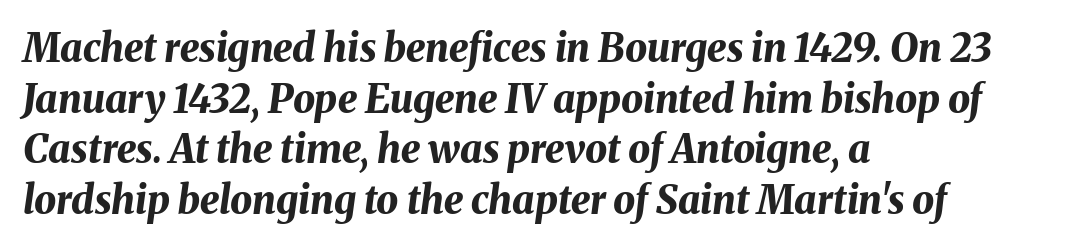
Q: Is the text bold? A: Yes.
Q: Is the text italic (slanted)? A: Yes, it leans right by about 8 degrees.
Q: Is the text underlined? A: No.
Q: How is the paragraph aligned? A: Left-aligned.
Q: Is the spacing between letters normal or unusually wide? A: Normal.
Q: Is the spacing between lines tight, normal or loose? A: Normal.
Q: Width (condensed, normal, or wide)? A: Normal.
Q: Stroke contrast? A: Medium.
Q: x-height? A: Medium.
Q: Monospaced? A: No.
